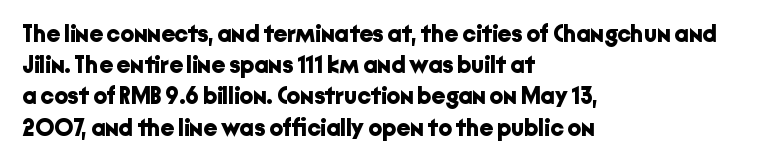
{"italic": "no", "bold": "yes", "underline": "no", "align": "left", "line_spacing": "normal", "line_spacing_ratio": 1.3, "letter_spacing": "normal", "letter_spacing_em": 0.0, "glyph_px": 24}
